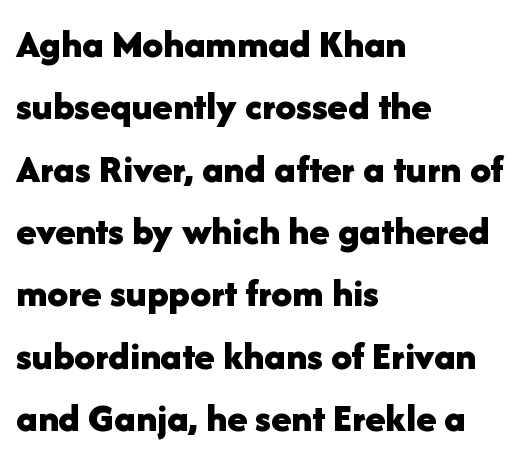
The image shows 41 px bold sans-serif type, upright; set left-aligned, normal line spacing (1.52x), normal letter spacing, not underlined; low stroke contrast and a medium x-height.
